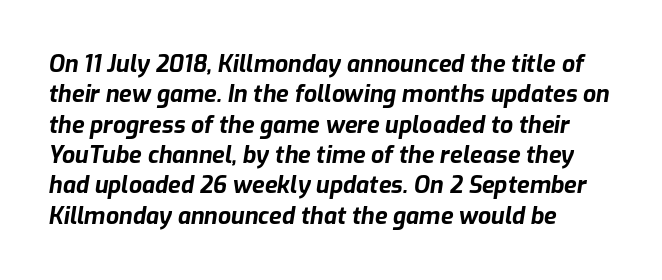
Q: Is the text bold? A: Yes.
Q: Is the text italic (slanted)? A: Yes, it leans right by about 9 degrees.
Q: Is the text underlined? A: No.
Q: How is the paragraph aligned? A: Left-aligned.
Q: Is the spacing between letters normal or unusually wide? A: Normal.
Q: Is the spacing between lines tight, normal or loose? A: Normal.
